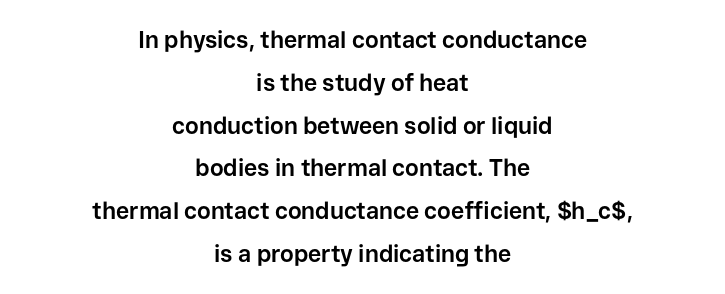
{"italic": "no", "bold": "yes", "underline": "no", "align": "center", "line_spacing_ratio": 1.86, "letter_spacing": "normal", "letter_spacing_em": 0.0, "glyph_px": 23}
